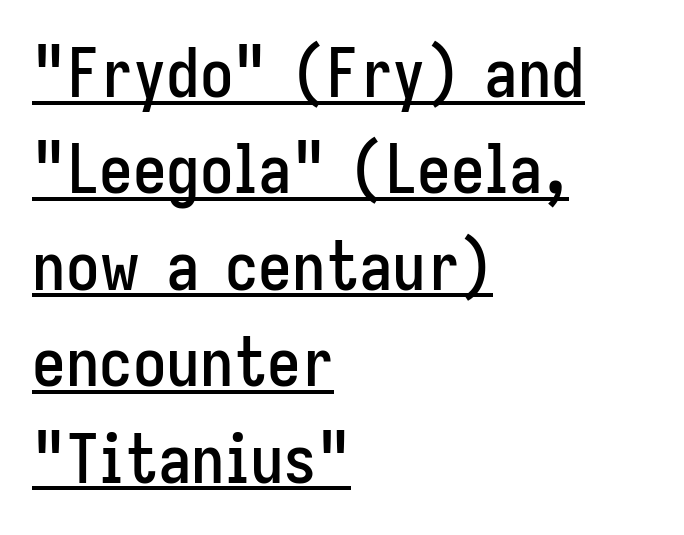
{"serif": "no", "italic": "no", "width": "condensed", "stroke_contrast": "low", "x_height": "medium", "monospaced": "no", "underline": "yes", "align": "left", "line_spacing": "normal", "line_spacing_ratio": 1.44, "letter_spacing": "normal", "letter_spacing_em": 0.0, "glyph_px": 67}
